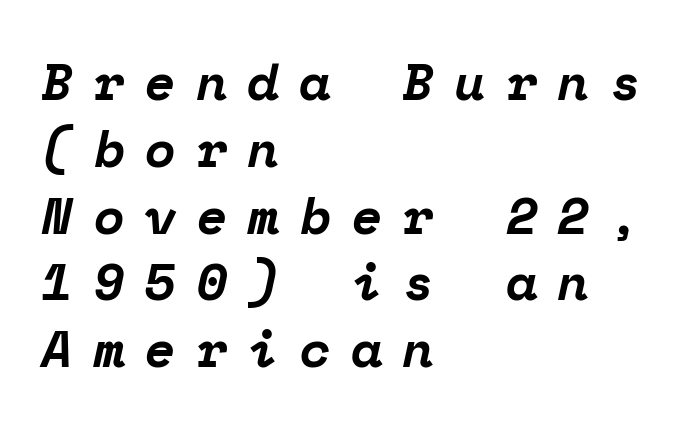
Q: Is the text bold? A: Yes.
Q: Is the text italic (slanted)? A: Yes, it leans right by about 12 degrees.
Q: Is the typeface a serif or a sans-serif typeface? A: Serif.
Q: Is the text underlined? A: No.
Q: How is the paragraph aligned? A: Left-aligned.
Q: Is the spacing between letters normal or unusually wide? A: Unusually wide.
Q: Is the spacing between lines tight, normal or loose? A: Normal.
Q: Width (condensed, normal, or wide)? A: Normal.
Q: Stroke contrast? A: Low.
Q: x-height? A: Medium.
Q: Monospaced? A: Yes.
